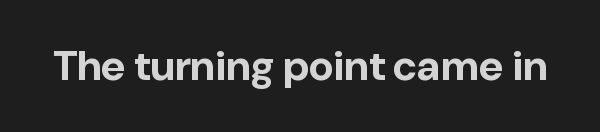
The image shows 42 px bold sans-serif type, upright; set normal letter spacing, not underlined; low stroke contrast and a medium x-height.
